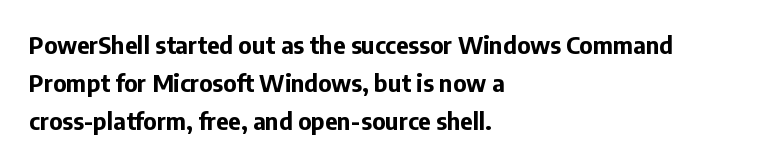
{"italic": "no", "bold": "yes", "underline": "no", "align": "left", "line_spacing": "normal", "line_spacing_ratio": 1.59, "letter_spacing": "normal", "letter_spacing_em": 0.0, "glyph_px": 24}
